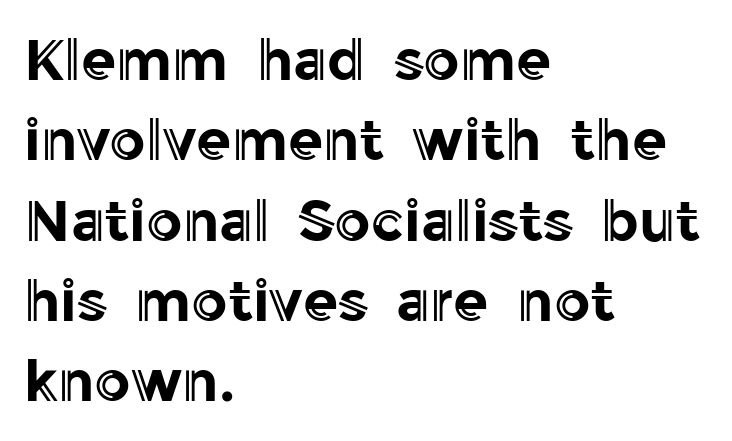
{"italic": "no", "width": "normal", "x_height": "medium", "monospaced": "no", "underline": "no", "align": "left", "line_spacing": "normal", "line_spacing_ratio": 1.41, "letter_spacing": "normal", "letter_spacing_em": 0.0, "glyph_px": 57}
